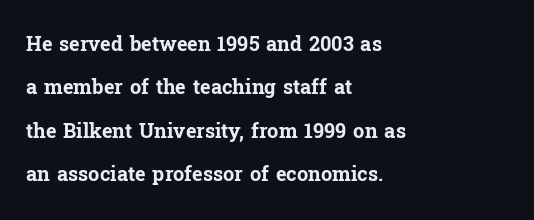
The paragraph has a hard left edge and a soft right edge. The glyphs have the mass of a bold cut. What's the leading like? Stretched, with rows far apart. When letters stand straight like this, we call the style roman or upright. These lines keep a tight, regular rhythm from letter to letter. Decoration check: the copy has no underline.
